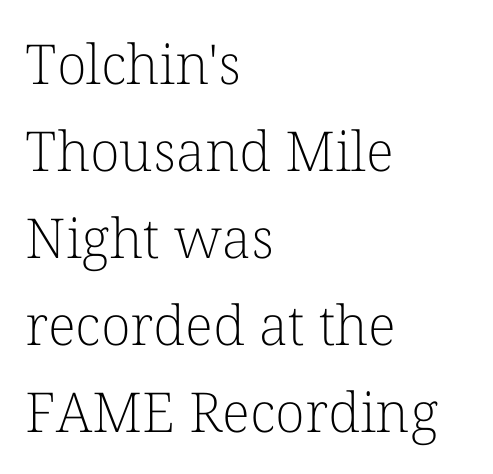
There is no visible air inserted between adjacent glyphs. Beneath every word, the page is bare. The face looks like a standard text weight, possibly lighter. This sample has the flowing, uneven cadence of proportional lettering.
